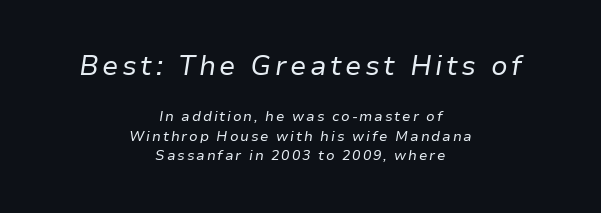
Casual observation: everything's sitting right in the middle. Underlining? Definitely not there. The rendering shrinks the type as you move from the upper chunk to the lower. This block has exactly the height ordinary leading produces. Stroke mass is kept to a normal reading level or below.
